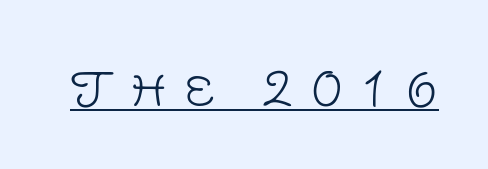
{"serif": "no", "bold": "no", "weight": "light", "width": "normal", "stroke_contrast": "low", "x_height": "large", "monospaced": "no", "underline": "yes", "letter_spacing": "wide", "letter_spacing_em": 0.36, "glyph_px": 47}
